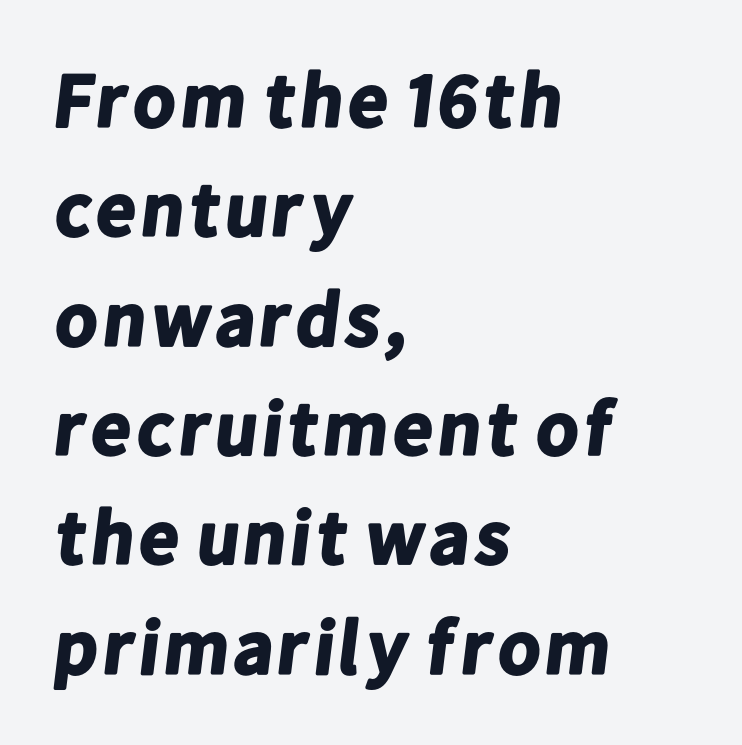
The image shows 77 px bold sans-serif type; set left-aligned, normal line spacing (1.42x), normal letter spacing, not underlined; low stroke contrast and a medium x-height.
